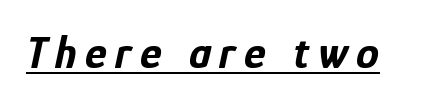
The image shows 46 px bold, condensed type, italic (leaning right); set underlined; low stroke contrast and a medium x-height.
